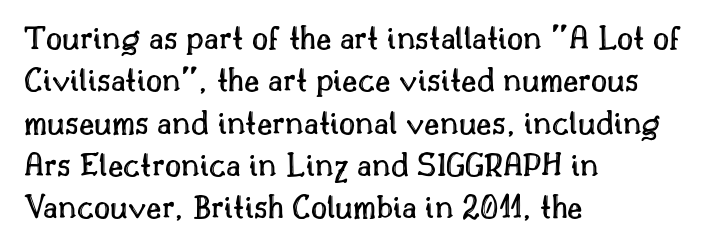
{"italic": "no", "width": "normal", "x_height": "small", "monospaced": "no", "underline": "no", "align": "left", "line_spacing_ratio": 1.21, "letter_spacing": "normal", "letter_spacing_em": 0.0, "glyph_px": 35}
